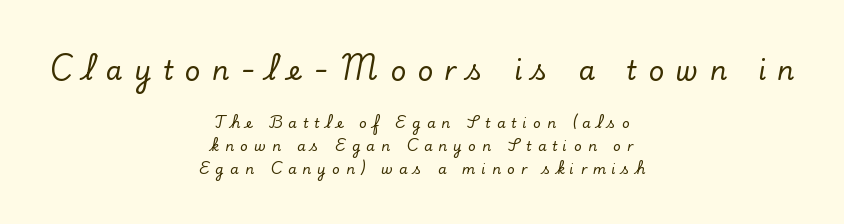
The image shows 27 px text type; set centered, normal line spacing (1.67x), unusually wide letter spacing (+0.42 em), not underlined; the first (top) block is 1.93x larger.
